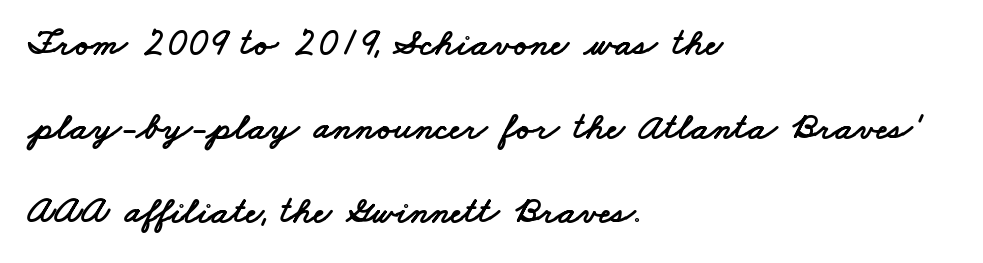
You could not count columns in this text — the font is proportionally spaced. The letters carry no serifs — their stems end cleanly without finishing strokes. The type is set solid horizontally, with unmodified tracking. Baseline-to-baseline distance is far greater than the letter height.
